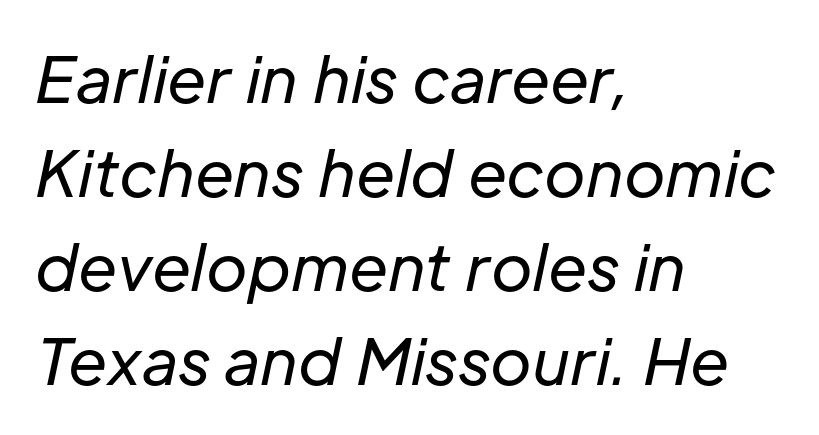
The image shows 63 px regular-weight type, italic (leaning right); set left-aligned, normal line spacing (1.49x), normal letter spacing, not underlined; low stroke contrast and a medium x-height.
